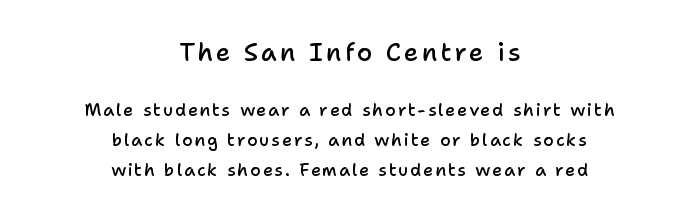
Q: Is the text bold? A: Semi-bold.
Q: Is the text italic (slanted)? A: No, it is upright.
Q: Is the text underlined? A: No.
Q: How is the paragraph aligned? A: Centered.
Q: Which block of text is set in a larger size, the first (top) or the second (bottom)? A: The first (top) one.
